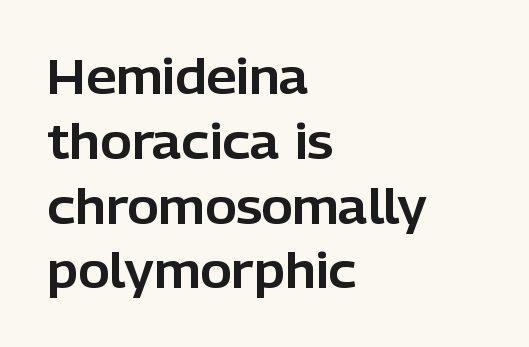
Q: Is the text italic (slanted)? A: No, it is upright.
Q: Is the typeface a serif or a sans-serif typeface? A: Sans-serif.
Q: Is the text underlined? A: No.
Q: How is the paragraph aligned? A: Left-aligned.
Q: Is the spacing between letters normal or unusually wide? A: Normal.
Q: Is the spacing between lines tight, normal or loose? A: Normal.
Q: Width (condensed, normal, or wide)? A: Normal.
Q: Stroke contrast? A: Low.
Q: x-height? A: Medium.
Q: Monospaced? A: No.
